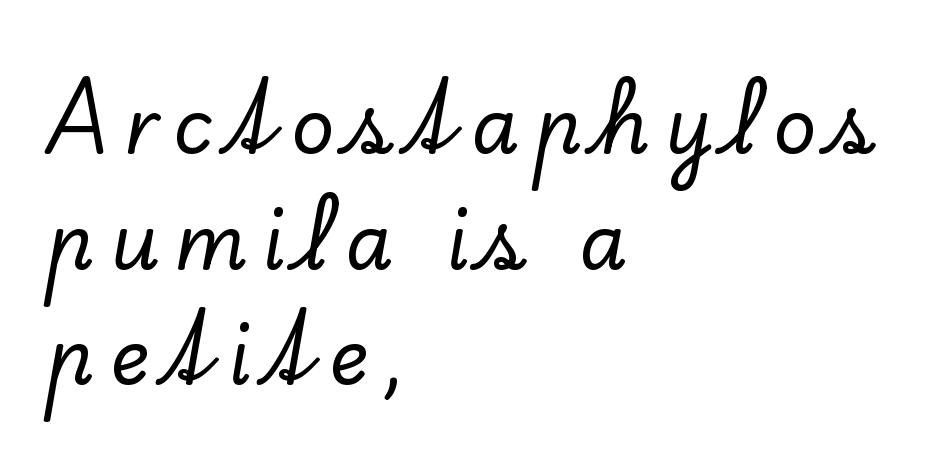
You can tell from the footed stems that serif type was used. The line texture is sparse and dotted thanks to wide tracking. Compared with typical paragraphs, the rows here are spaced about the same. Leftover space on each line is placed entirely after the last word.
